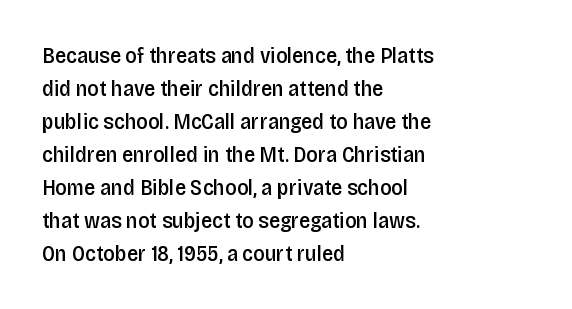
The image shows 22 px text type, upright; set left-aligned, normal line spacing (1.5x), normal letter spacing, not underlined.
